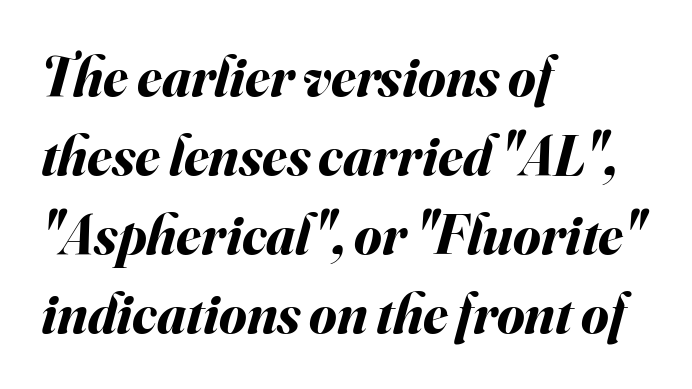
{"italic": "yes", "lean": "right", "slant_degrees": 16, "bold": "yes", "weight": "bold", "width": "normal", "stroke_contrast": "medium", "x_height": "small", "monospaced": "no", "underline": "no", "align": "left", "line_spacing": "normal", "line_spacing_ratio": 1.41, "letter_spacing": "normal", "letter_spacing_em": 0.0, "glyph_px": 56}
